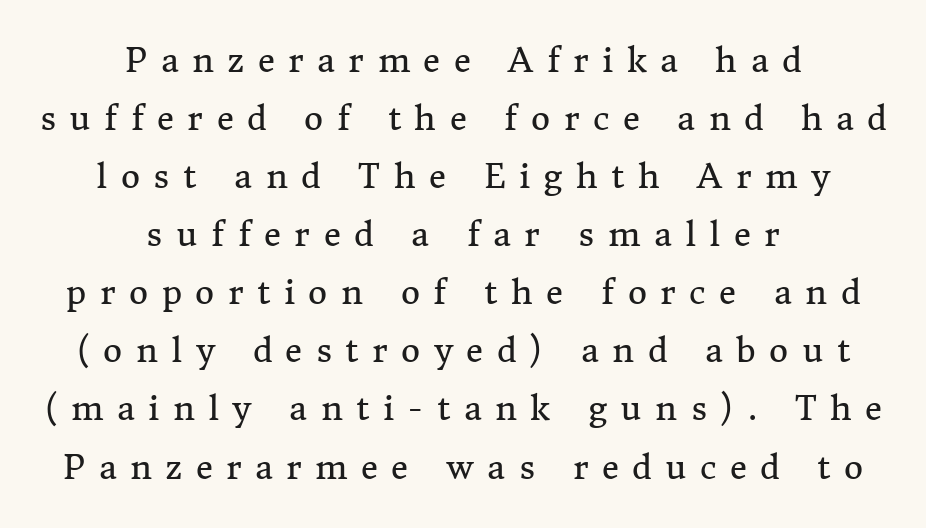
{"serif": "yes", "italic": "no", "bold": "no", "weight": "regular", "width": "normal", "stroke_contrast": "medium", "x_height": "medium", "monospaced": "no", "underline": "no", "align": "center", "line_spacing_ratio": 1.76, "letter_spacing": "wide", "letter_spacing_em": 0.41, "glyph_px": 33}
